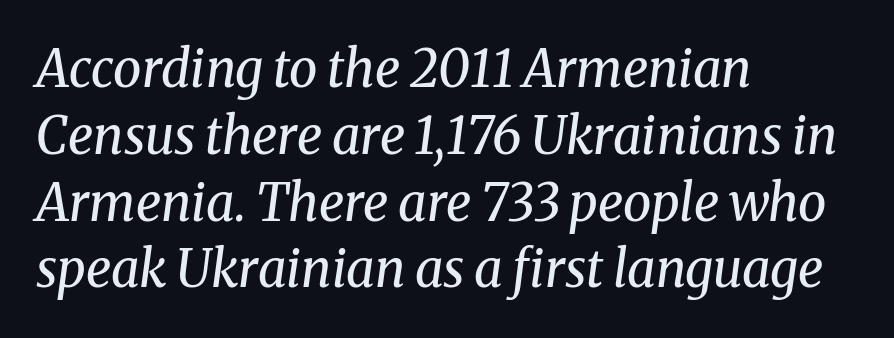
Q: Is the text bold? A: No.
Q: Is the text italic (slanted)? A: Yes, it leans right by about 8 degrees.
Q: Is the typeface a serif or a sans-serif typeface? A: Serif.
Q: Is the text underlined? A: No.
Q: How is the paragraph aligned? A: Left-aligned.
Q: Is the spacing between letters normal or unusually wide? A: Normal.
Q: Is the spacing between lines tight, normal or loose? A: Normal.
Q: Width (condensed, normal, or wide)? A: Normal.
Q: Stroke contrast? A: Medium.
Q: x-height? A: Medium.
Q: Monospaced? A: No.
